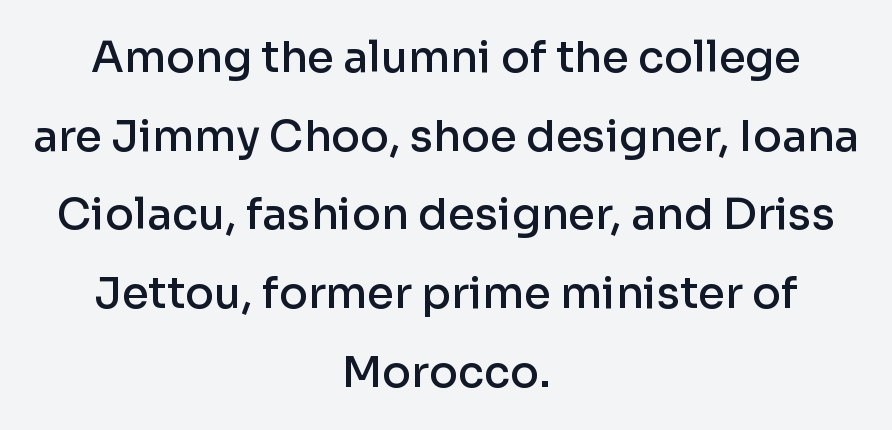
Q: Is the text bold? A: Semi-bold.
Q: Is the text italic (slanted)? A: No, it is upright.
Q: Is the typeface a serif or a sans-serif typeface? A: Sans-serif.
Q: Is the text underlined? A: No.
Q: How is the paragraph aligned? A: Centered.
Q: Is the spacing between letters normal or unusually wide? A: Normal.
Q: Width (condensed, normal, or wide)? A: Normal.
Q: Stroke contrast? A: Low.
Q: x-height? A: Medium.
Q: Monospaced? A: No.
